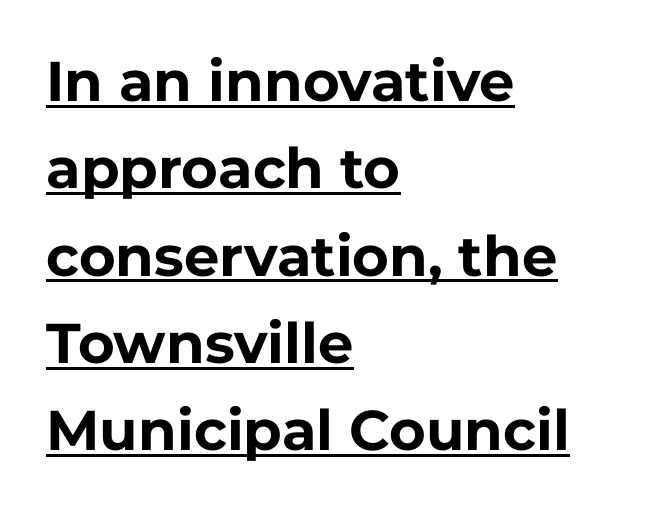
{"serif": "no", "italic": "no", "bold": "yes", "weight": "bold", "width": "normal", "stroke_contrast": "low", "x_height": "medium", "monospaced": "no", "underline": "yes", "align": "left", "line_spacing": "normal", "line_spacing_ratio": 1.56, "letter_spacing": "normal", "letter_spacing_em": 0.0, "glyph_px": 56}
